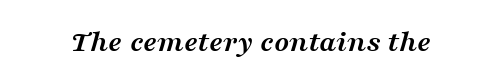
{"serif": "yes", "italic": "yes", "lean": "right", "slant_degrees": 16, "bold": "yes", "weight": "semibold", "width": "wide", "stroke_contrast": "medium", "x_height": "medium", "monospaced": "no", "underline": "no", "letter_spacing": "normal", "letter_spacing_em": 0.0, "glyph_px": 31}
